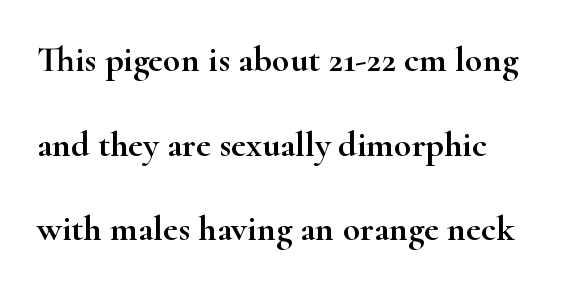
You could call the tracking neutral — neither tight nor loose. The font family rendered here belongs to the serif group. No italicization has been applied; the sample stays upright. Bare-footed words on every line. Note the varied advance widths — an 'i' is clearly narrower than an 'm'.
